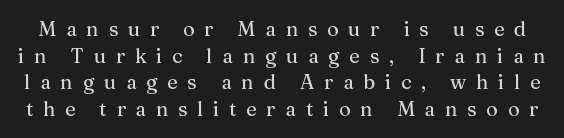
The image shows 20 px text type, upright; set normal line spacing (1.33x), unusually wide letter spacing (+0.49 em), not underlined.
